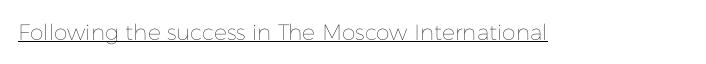
Q: Is the text bold? A: No.
Q: Is the text italic (slanted)? A: No, it is upright.
Q: Is the text underlined? A: Yes.
Q: Is the spacing between letters normal or unusually wide? A: Normal.
